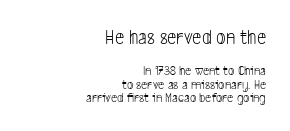
{"bold": "no", "underline": "no", "align": "right", "line_spacing": "tight", "line_spacing_ratio": 0.97, "letter_spacing": "normal", "letter_spacing_em": 0.0, "larger_block": "first", "size_ratio": 1.5, "glyph_px": 21}
